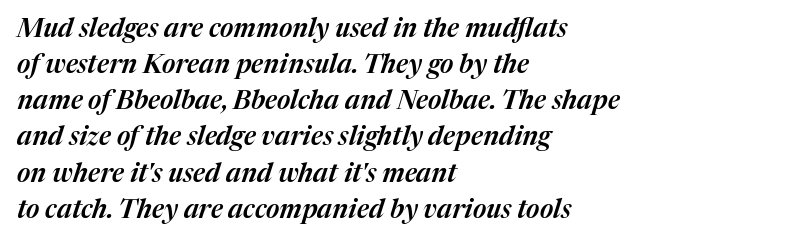
Q: Is the text italic (slanted)? A: Yes, it leans right by about 17 degrees.
Q: Is the text underlined? A: No.
Q: How is the paragraph aligned? A: Left-aligned.
Q: Is the spacing between letters normal or unusually wide? A: Normal.
Q: Is the spacing between lines tight, normal or loose? A: Normal.
